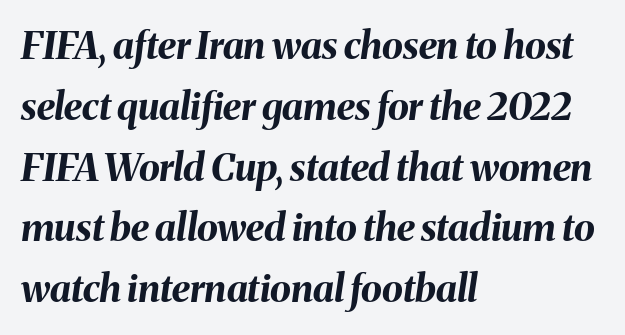
The image shows 38 px bold type, italic (leaning right); set left-aligned, normal line spacing (1.6x), normal letter spacing, not underlined; medium stroke contrast and a medium x-height.
